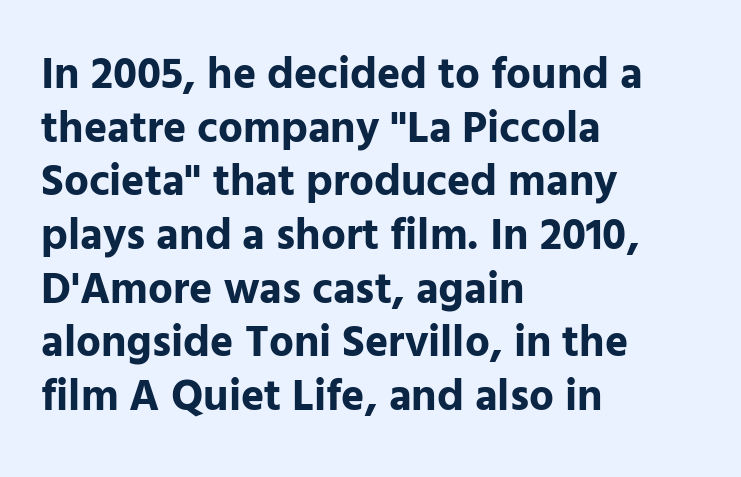
{"serif": "no", "italic": "no", "bold": "yes", "weight": "bold", "width": "normal", "stroke_contrast": "low", "x_height": "medium", "monospaced": "no", "underline": "no", "align": "left", "line_spacing_ratio": 1.22, "letter_spacing": "normal", "letter_spacing_em": 0.0, "glyph_px": 44}
